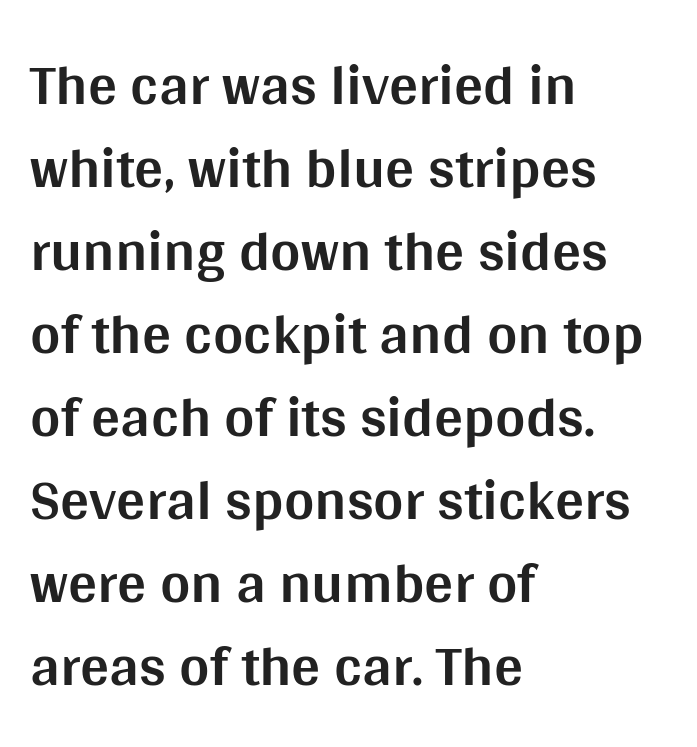
The image shows 58 px bold sans-serif type, upright; set left-aligned, normal line spacing (1.43x), normal letter spacing, not underlined; medium stroke contrast and a large x-height.
